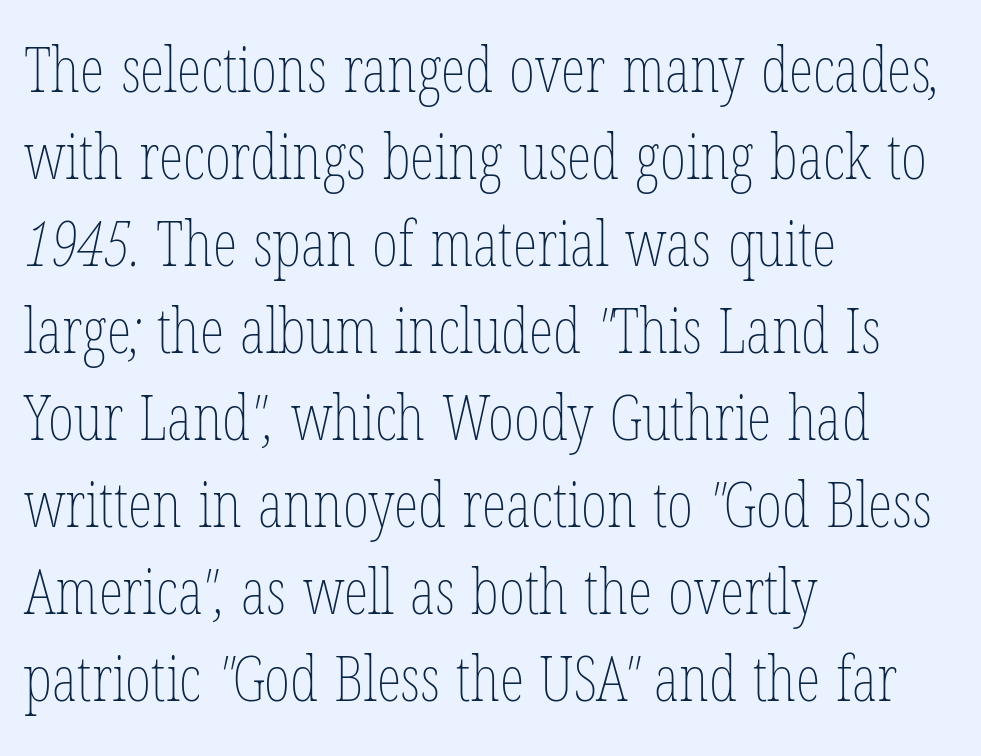
The image shows 63 px thin, condensed type; set left-aligned, normal line spacing (1.38x), normal letter spacing, not underlined; low stroke contrast and a medium x-height.
